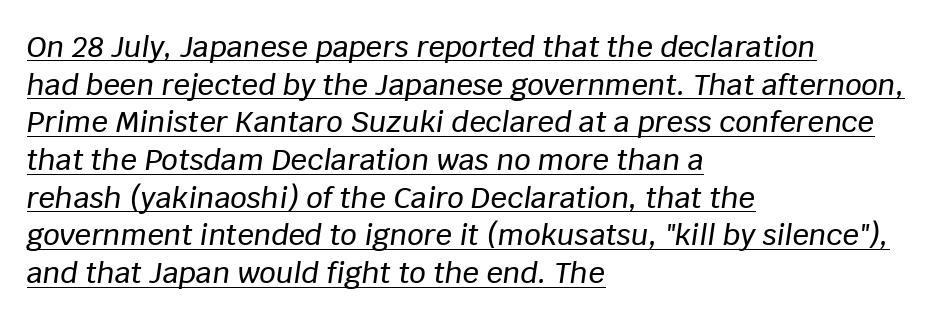
{"italic": "yes", "lean": "right", "slant_degrees": 8, "width": "normal", "stroke_contrast": "low", "x_height": "large", "monospaced": "no", "underline": "yes", "align": "left", "line_spacing": "normal", "line_spacing_ratio": 1.3, "letter_spacing": "normal", "letter_spacing_em": 0.0, "glyph_px": 29}
